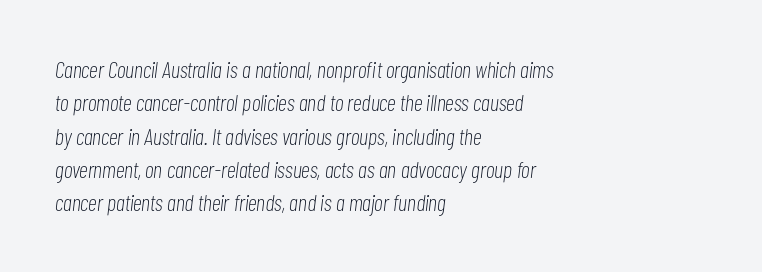
{"italic": "yes", "lean": "right", "slant_degrees": 7, "bold": "no", "underline": "no", "align": "left", "line_spacing": "normal", "line_spacing_ratio": 1.45, "letter_spacing": "normal", "letter_spacing_em": 0.0, "glyph_px": 23}
